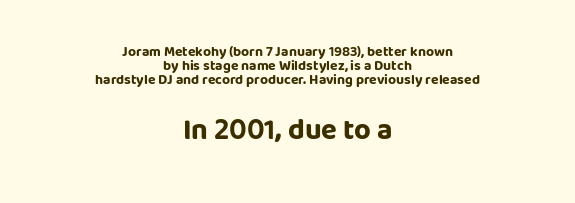
The image shows 29 px bold sans-serif type, upright; set centered, tight line spacing (1.0x), normal letter spacing, not underlined; the second (bottom) block is 2.07x larger; low stroke contrast and a large x-height.
